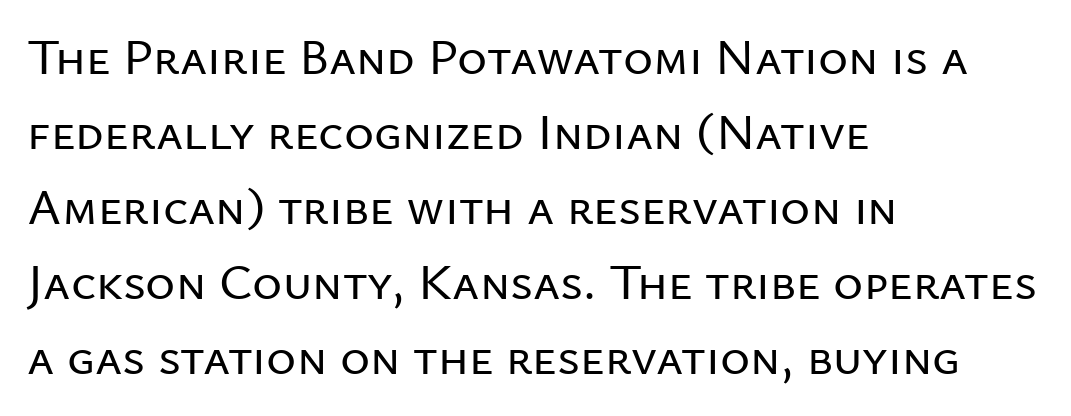
{"serif": "no", "italic": "no", "width": "normal", "stroke_contrast": "low", "x_height": "medium", "monospaced": "no", "underline": "no", "align": "left", "line_spacing": "normal", "line_spacing_ratio": 1.47, "letter_spacing": "normal", "letter_spacing_em": 0.0, "glyph_px": 51}
